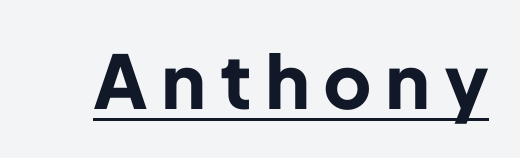
Q: Is the text bold? A: Yes.
Q: Is the text italic (slanted)? A: No, it is upright.
Q: Is the typeface a serif or a sans-serif typeface? A: Sans-serif.
Q: Is the text underlined? A: Yes.
Q: Is the spacing between letters normal or unusually wide? A: Unusually wide.
Q: Width (condensed, normal, or wide)? A: Normal.
Q: Stroke contrast? A: Low.
Q: x-height? A: Medium.
Q: Monospaced? A: No.
